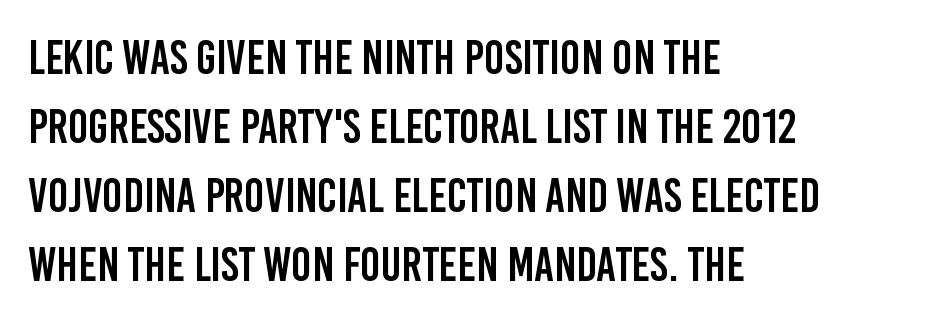
The image shows 48 px condensed sans-serif type, upright; set left-aligned, normal line spacing (1.44x), normal letter spacing, not underlined; low stroke contrast and a large x-height.
